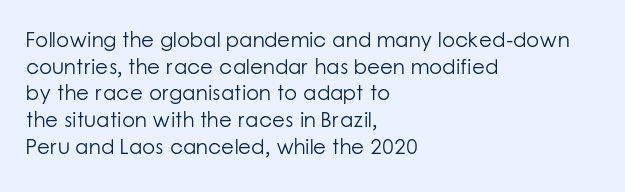
Q: Is the text bold? A: No.
Q: Is the text italic (slanted)? A: No, it is upright.
Q: Is the text underlined? A: No.
Q: How is the paragraph aligned? A: Left-aligned.
Q: Is the spacing between letters normal or unusually wide? A: Normal.
Q: Is the spacing between lines tight, normal or loose? A: Normal.
